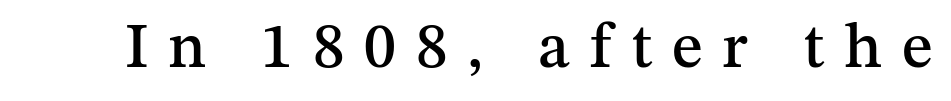
Q: Is the text italic (slanted)? A: No, it is upright.
Q: Is the typeface a serif or a sans-serif typeface? A: Serif.
Q: Is the text underlined? A: No.
Q: Is the spacing between letters normal or unusually wide? A: Unusually wide.
Q: Width (condensed, normal, or wide)? A: Normal.
Q: Stroke contrast? A: Medium.
Q: x-height? A: Medium.
Q: Monospaced? A: No.
